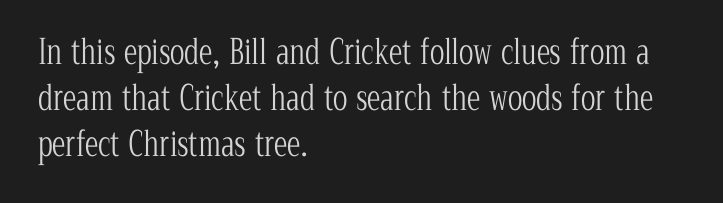
Q: Is the text bold? A: No.
Q: Is the text italic (slanted)? A: No, it is upright.
Q: Is the typeface a serif or a sans-serif typeface? A: Serif.
Q: Is the text underlined? A: No.
Q: How is the paragraph aligned? A: Left-aligned.
Q: Is the spacing between letters normal or unusually wide? A: Normal.
Q: Is the spacing between lines tight, normal or loose? A: Normal.
Q: Width (condensed, normal, or wide)? A: Condensed.
Q: Stroke contrast? A: Low.
Q: x-height? A: Medium.
Q: Monospaced? A: No.
